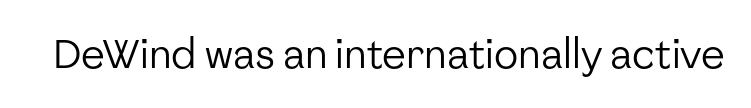
The image shows 40 px regular-weight sans-serif type, upright; set normal letter spacing, not underlined; low stroke contrast and a medium x-height.
